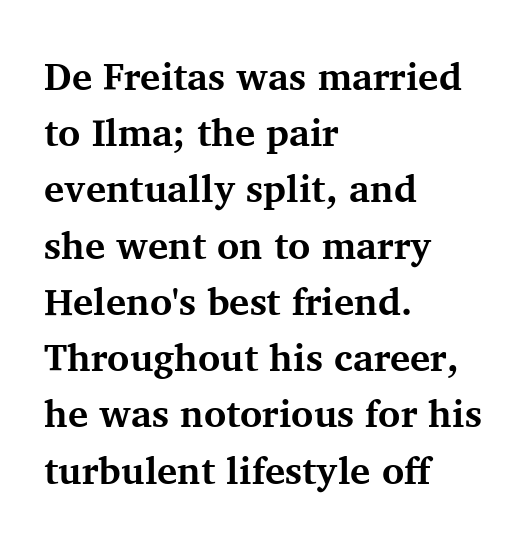
The image shows 38 px bold serif type, upright; set left-aligned, normal line spacing (1.48x), normal letter spacing, not underlined; medium stroke contrast and a medium x-height.
